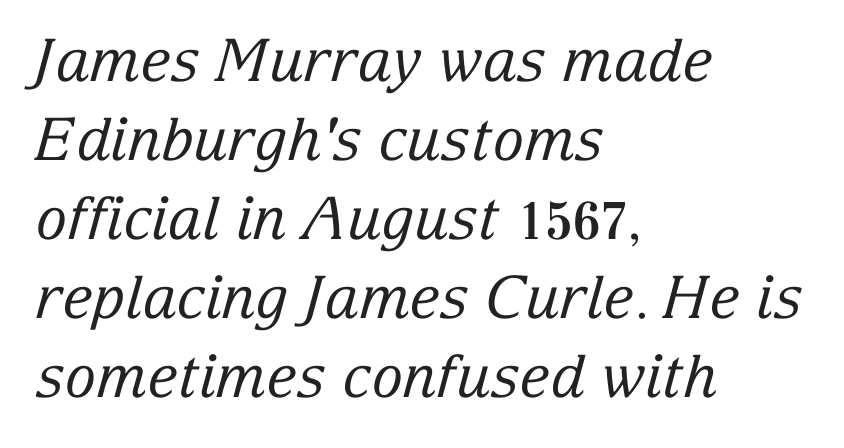
The face used here is seriffed, in the tradition of book romans. Each line starts at the same left margin while the right side varies. Honestly, the letter spacing is just normal — you wouldn't notice it. Students, observe: this is what conventionally led text looks like. The weight would be labelled regular, book, light, or lighter still.
